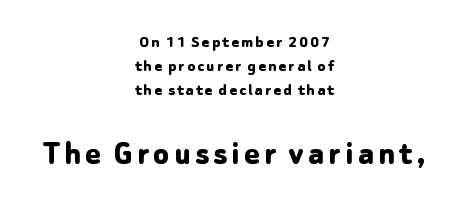
The image shows 36 px bold sans-serif type, upright; set centered, normal line spacing (1.34x), not underlined; the second (bottom) block is 2.0x larger; low stroke contrast and a medium x-height.
